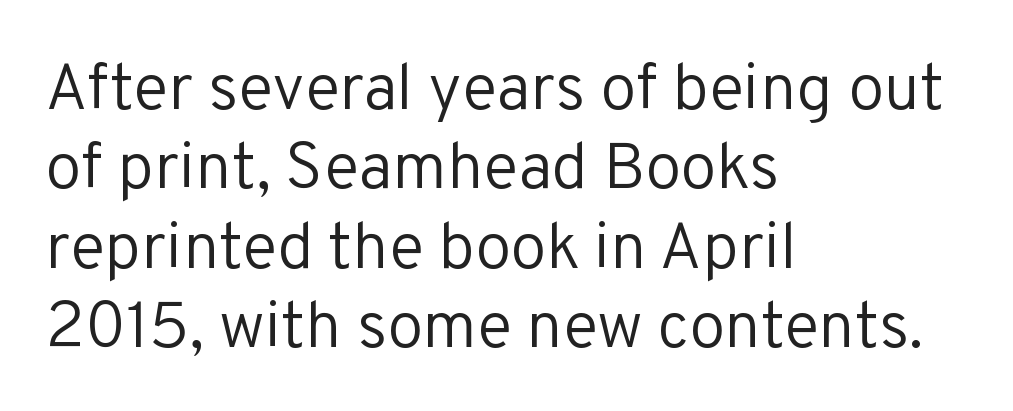
{"serif": "no", "italic": "no", "bold": "no", "weight": "regular", "width": "normal", "stroke_contrast": "low", "x_height": "medium", "monospaced": "no", "underline": "no", "align": "left", "line_spacing_ratio": 1.22, "letter_spacing": "normal", "letter_spacing_em": 0.0, "glyph_px": 65}
